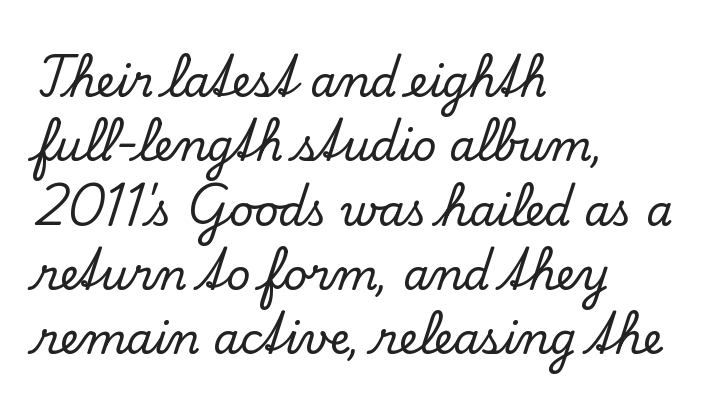
Q: Is the text italic (slanted)? A: Yes.
Q: Is the typeface a serif or a sans-serif typeface? A: Serif.
Q: Is the text underlined? A: No.
Q: How is the paragraph aligned? A: Left-aligned.
Q: Is the spacing between letters normal or unusually wide? A: Normal.
Q: Is the spacing between lines tight, normal or loose? A: Normal.
Q: Width (condensed, normal, or wide)? A: Normal.
Q: Stroke contrast? A: Low.
Q: x-height? A: Small.
Q: Monospaced? A: No.
